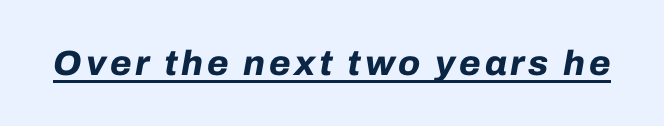
Q: Is the text bold? A: Yes.
Q: Is the text italic (slanted)? A: Yes, it leans right by about 10 degrees.
Q: Is the text underlined? A: Yes.
Q: Width (condensed, normal, or wide)? A: Normal.
Q: Stroke contrast? A: Low.
Q: x-height? A: Medium.
Q: Monospaced? A: No.
